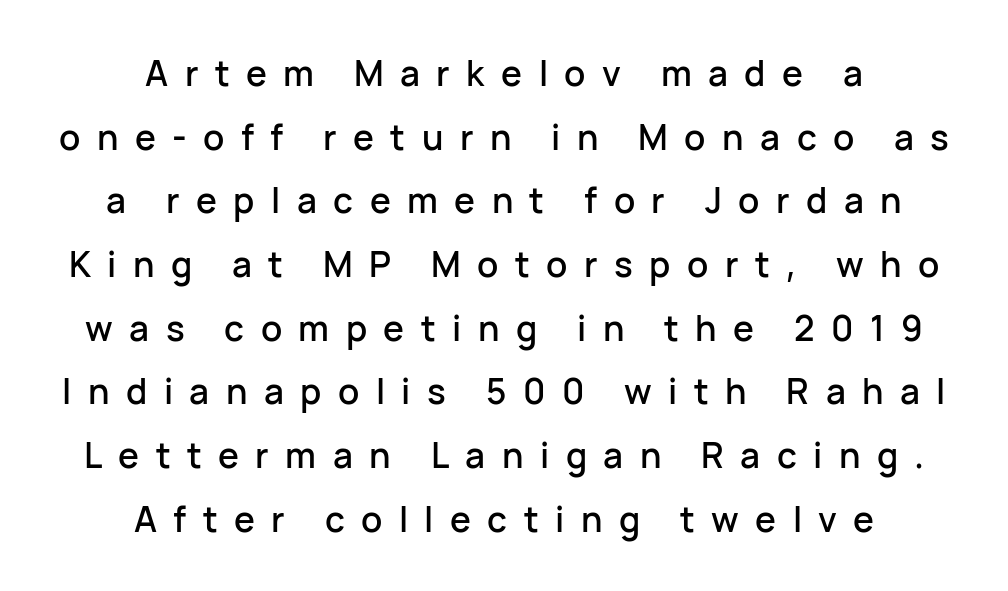
A sans-serif font was chosen for this passage. Between one letter and the next there's a generous, obvious gap. Note the varied advance widths — an 'i' is clearly narrower than an 'm'. Layout note: lines centered.
